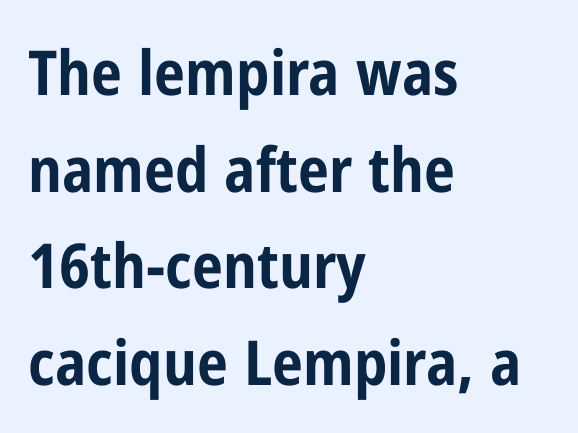
The image shows 62 px bold, condensed sans-serif type, upright; set left-aligned, normal line spacing (1.56x), normal letter spacing, not underlined; low stroke contrast and a medium x-height.
